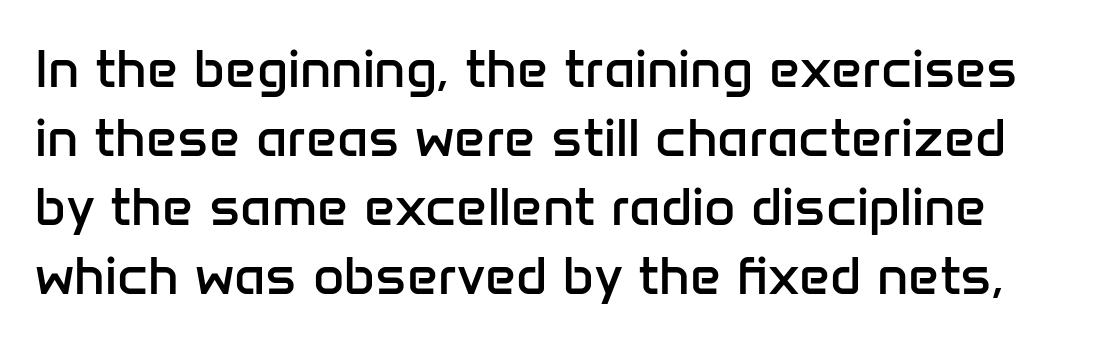
{"serif": "no", "italic": "no", "bold": "no", "weight": "regular", "width": "normal", "stroke_contrast": "low", "x_height": "medium", "monospaced": "no", "underline": "no", "line_spacing": "normal", "line_spacing_ratio": 1.28, "letter_spacing": "normal", "letter_spacing_em": 0.0, "glyph_px": 54}
